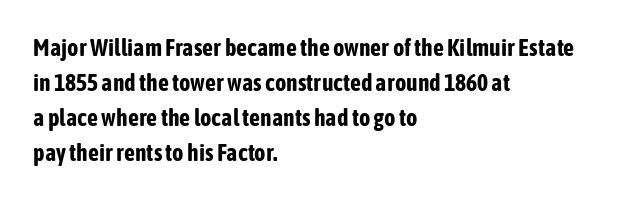
The image shows 24 px bold type, upright; set left-aligned, normal line spacing (1.46x), normal letter spacing, not underlined.
